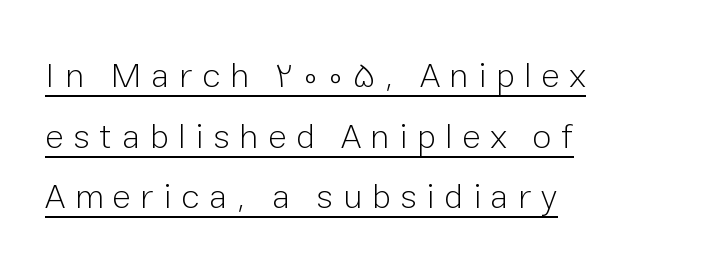
Letter spacing: wide. The typeface has the unassuming heft of standard copy or less. This is underlined copy, the kind a proofreader might mark for attention. Italic? Not at all — the glyphs are vertical. This sample uses a sans-serif face. Proportional: the letters do not fall into vertical columns.
